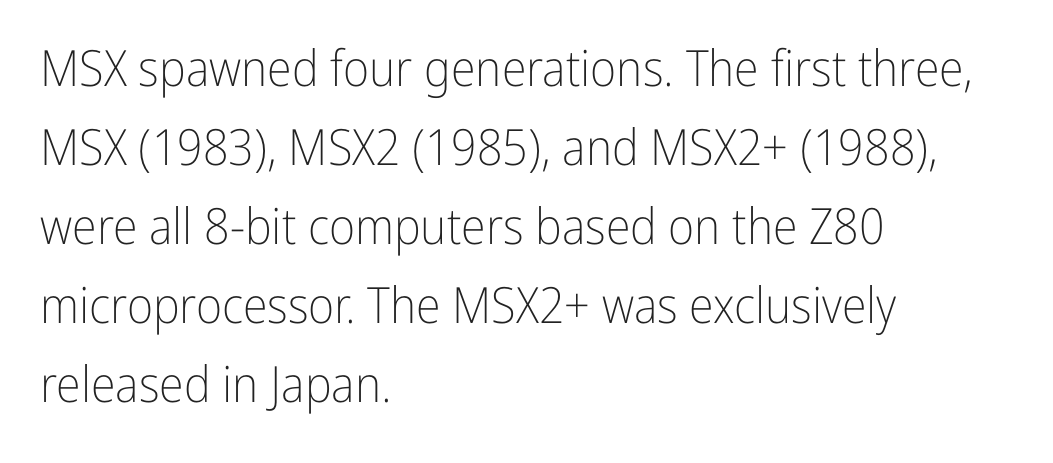
{"serif": "no", "italic": "no", "bold": "no", "weight": "light", "width": "condensed", "stroke_contrast": "low", "x_height": "medium", "monospaced": "no", "underline": "no", "align": "left", "line_spacing": "normal", "line_spacing_ratio": 1.58, "letter_spacing": "normal", "letter_spacing_em": 0.0, "glyph_px": 50}
